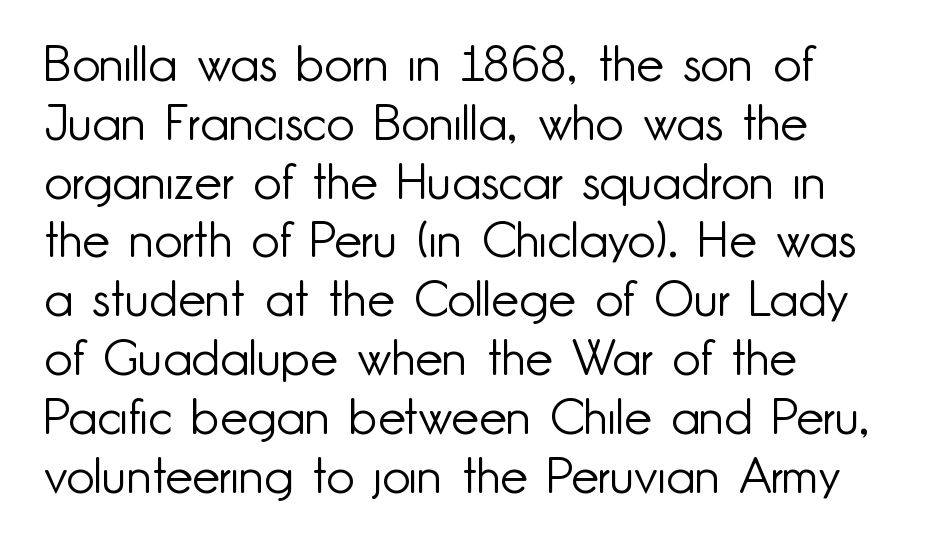
The compositor pushed each line to the left boundary. These lines are rendered in a variable-pitch font. Heaviness? Minimal to ordinary, like unemphasized prose. Caption: standard tracking, unaltered.
